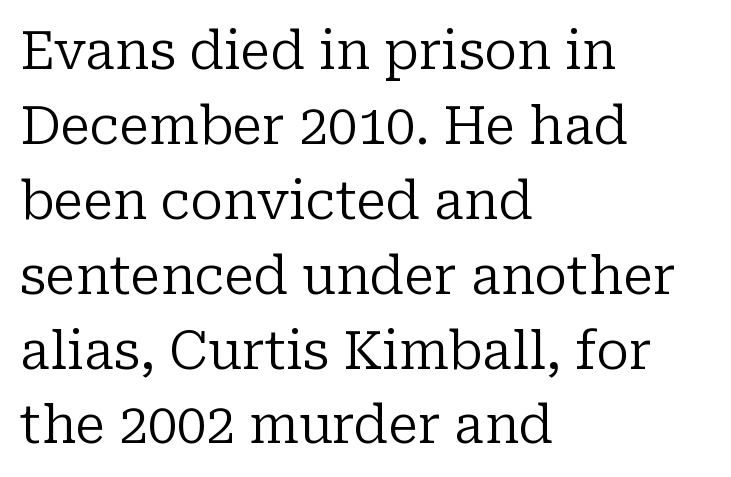
The image shows 52 px regular-weight serif type, upright; set left-aligned, normal line spacing (1.44x), normal letter spacing, not underlined; low stroke contrast and a medium x-height.
